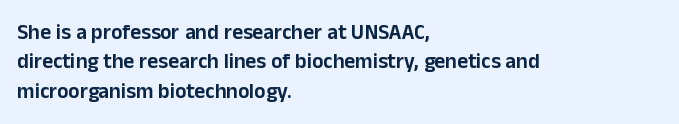
{"italic": "no", "underline": "no", "align": "left", "line_spacing": "normal", "line_spacing_ratio": 1.4, "letter_spacing": "normal", "letter_spacing_em": 0.0, "glyph_px": 21}
